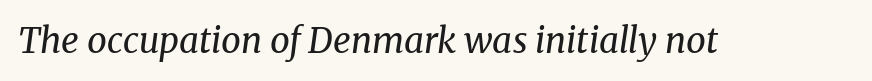
The image shows 35 px regular-weight serif type, italic (leaning right); set normal letter spacing, not underlined; medium stroke contrast and a medium x-height.
